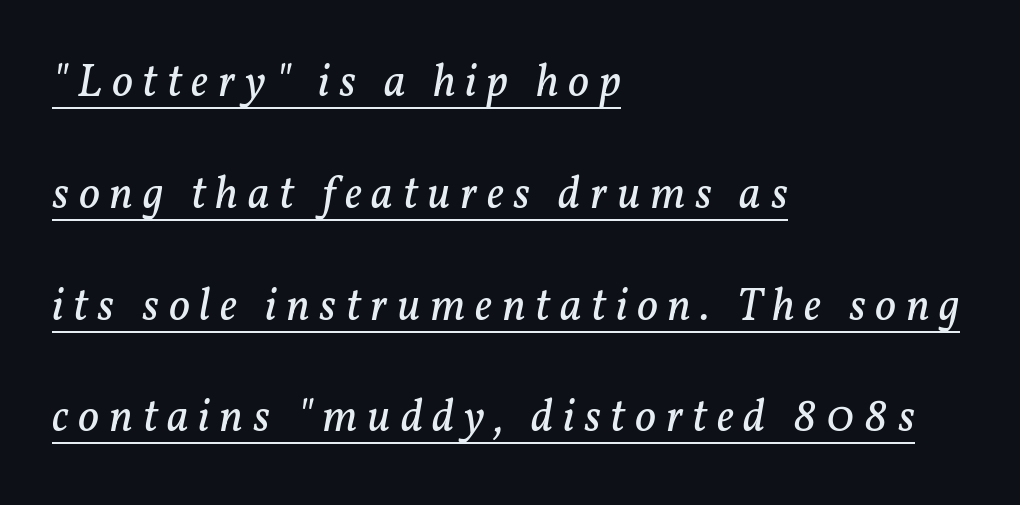
The rendering uses the underline text-decoration. A typesetter would call this proportional, since set widths differ per character. Italic? Definitely — the glyphs are oblique. Line spacing here is loose.
